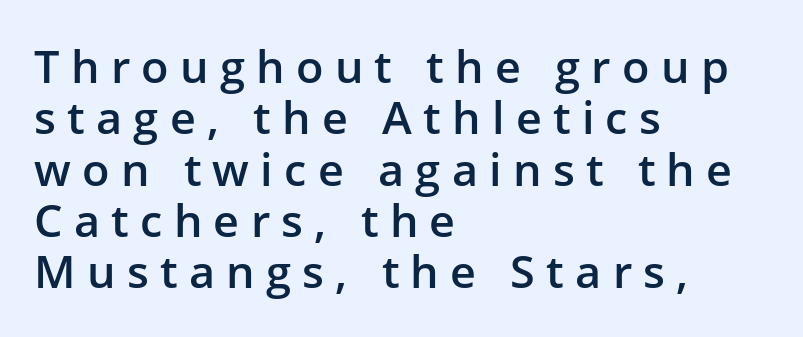
The image shows 45 px semibold sans-serif type, upright; set left-aligned, tight line spacing (1.14x), unusually wide letter spacing (+0.25 em), not underlined; low stroke contrast and a medium x-height.
